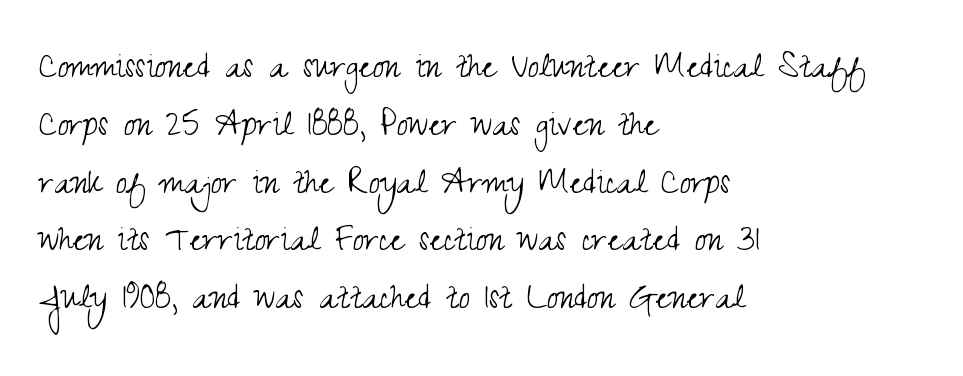
{"serif": "no", "italic": "no", "bold": "no", "weight": "light", "width": "condensed", "stroke_contrast": "medium", "x_height": "small", "monospaced": "no", "underline": "no", "align": "left", "line_spacing": "normal", "line_spacing_ratio": 1.41, "letter_spacing": "normal", "letter_spacing_em": 0.0, "glyph_px": 41}
